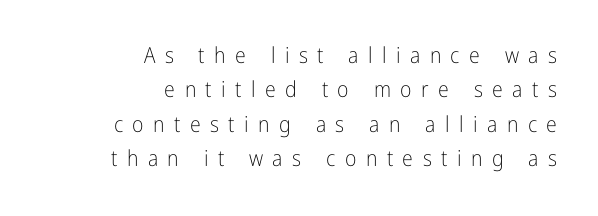
Q: Is the text bold? A: No.
Q: Is the text italic (slanted)? A: No, it is upright.
Q: Is the text underlined? A: No.
Q: How is the paragraph aligned? A: Right-aligned.
Q: Is the spacing between letters normal or unusually wide? A: Unusually wide.
Q: Is the spacing between lines tight, normal or loose? A: Normal.
